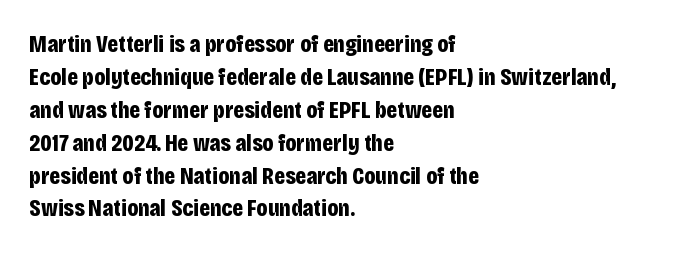
The image shows 24 px bold type, upright; set left-aligned, normal line spacing (1.37x), normal letter spacing, not underlined.
